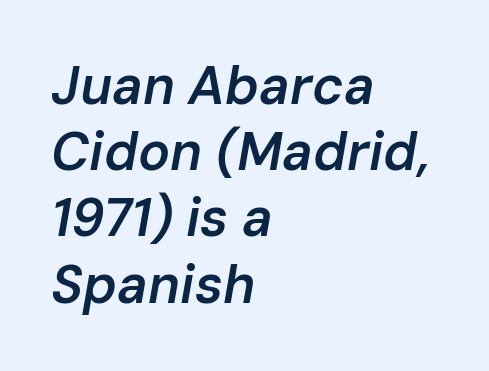
{"italic": "yes", "lean": "right", "slant_degrees": 10, "bold": "semi", "weight": "semibold", "width": "normal", "stroke_contrast": "low", "x_height": "medium", "monospaced": "no", "underline": "no", "align": "left", "line_spacing": "normal", "line_spacing_ratio": 1.25, "letter_spacing": "normal", "letter_spacing_em": 0.0, "glyph_px": 53}
